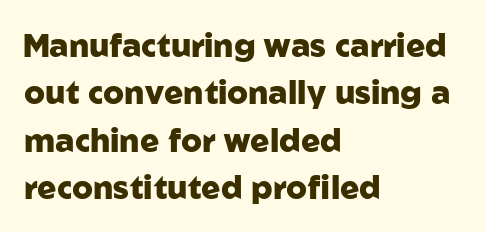
The image shows 32 px heavy sans-serif type, upright; set left-aligned, normal line spacing (1.48x), normal letter spacing, not underlined; low stroke contrast and a medium x-height.
